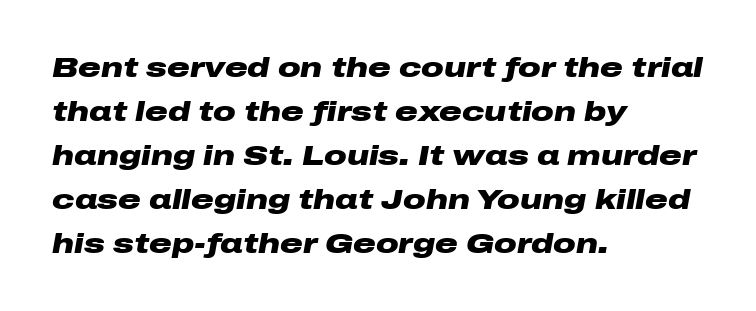
This sample uses an oblique cut, with every glyph tilted off the vertical. The designer left line spacing at the default. How are the letters spaced? Ordinarily, with no added tracking. Each line starts at the same left margin while the right side varies.
